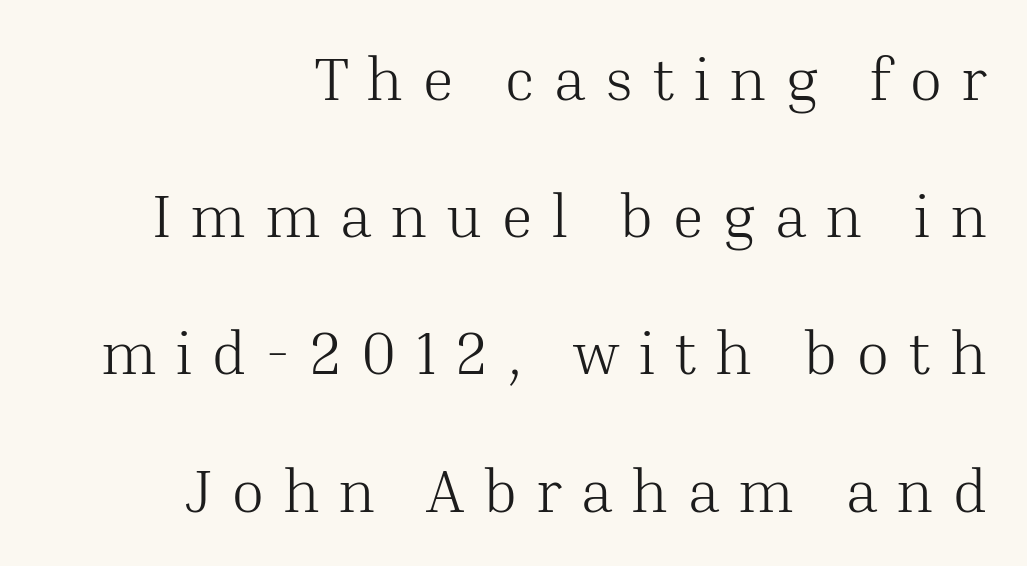
{"serif": "yes", "italic": "no", "bold": "no", "weight": "light", "width": "normal", "stroke_contrast": "medium", "x_height": "medium", "monospaced": "no", "underline": "no", "align": "right", "line_spacing": "loose", "line_spacing_ratio": 2.25, "letter_spacing": "wide", "letter_spacing_em": 0.3, "glyph_px": 61}
